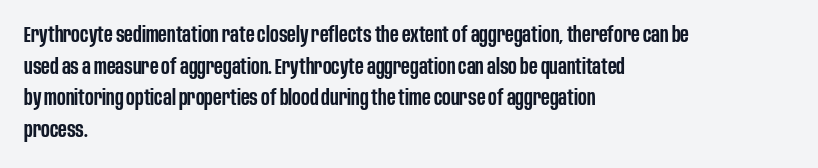
Q: Is the text bold? A: Semi-bold.
Q: Is the text italic (slanted)? A: No, it is upright.
Q: Is the text underlined? A: No.
Q: How is the paragraph aligned? A: Left-aligned.
Q: Is the spacing between letters normal or unusually wide? A: Normal.
Q: Is the spacing between lines tight, normal or loose? A: Normal.
